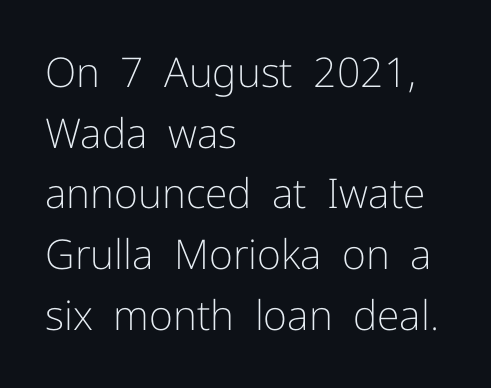
{"serif": "no", "italic": "no", "bold": "no", "weight": "light", "width": "normal", "stroke_contrast": "low", "x_height": "medium", "monospaced": "no", "underline": "no", "align": "left", "line_spacing": "normal", "line_spacing_ratio": 1.48, "letter_spacing": "normal", "letter_spacing_em": 0.0, "glyph_px": 41}
